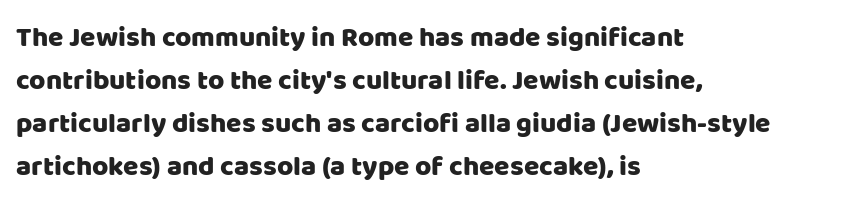
Which margin do the lines hug? The left one — the right edge is uneven. Compared with typical body copy, the letter spacing here is the same. Words float on clear page, feet unadorned. Observe the absence of serifs on each vertical stroke in this sample.
